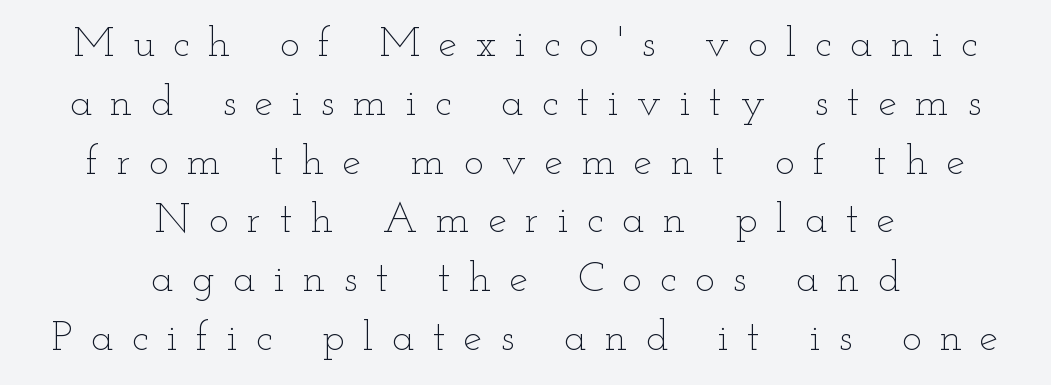
The image shows 42 px thin, wide type, upright; set centered, normal line spacing (1.4x), unusually wide letter spacing (+0.44 em), not underlined; low stroke contrast and a small x-height.
